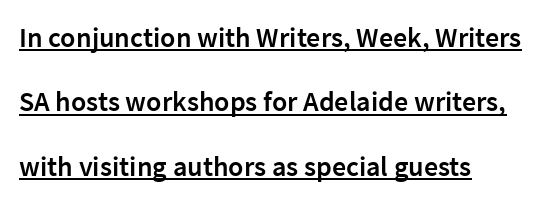
The rendering uses natural spacing where letterforms have individual widths. Notice the strokes are somewhat thickened but not fully heavy: this is a semibold. You could fit nearly another row in the gap between these rows. You can see a thin bar hugging the bottom of the glyphs.
